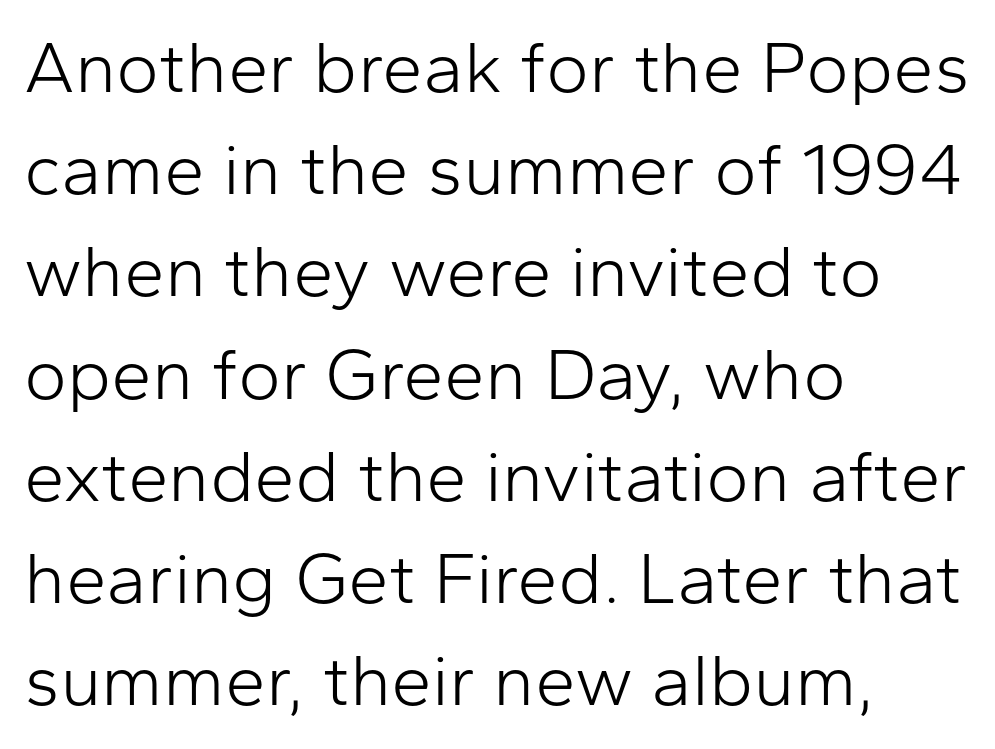
Horizontally, the lines are justified to the leading edge only. Character widths vary here, with narrow letters taking less room than wide ones. Unlike a traditional serif, this face leaves its strokes unadorned. Is the stroke heavy? The answer is a plain regular-or-lighter. How are the letters spaced? Ordinarily, with no added tracking.
